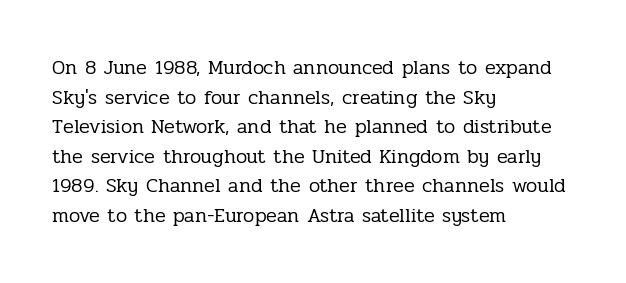
The image shows 20 px text type, upright; set left-aligned, normal line spacing (1.48x), normal letter spacing, not underlined.
